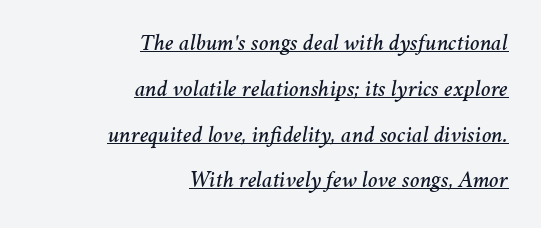
The image shows 23 px text type, italic (leaning right); set right-aligned, loose line spacing (1.99x), normal letter spacing, underlined.
